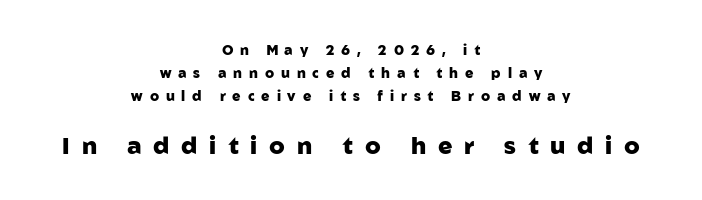
Q: Is the text bold? A: Yes.
Q: Is the text italic (slanted)? A: No, it is upright.
Q: Is the text underlined? A: No.
Q: How is the paragraph aligned? A: Centered.
Q: Is the spacing between letters normal or unusually wide? A: Unusually wide.
Q: Is the spacing between lines tight, normal or loose? A: Normal.
Q: Which block of text is set in a larger size, the first (top) or the second (bottom)? A: The second (bottom) one.
